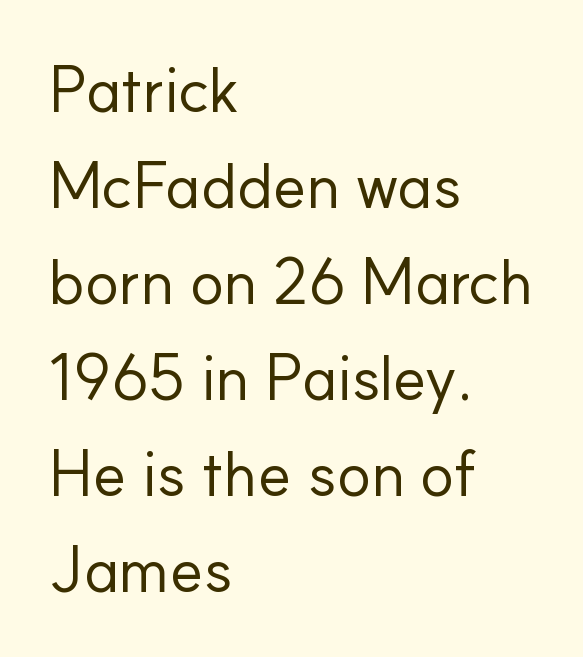
{"serif": "no", "italic": "no", "bold": "no", "weight": "regular", "width": "normal", "stroke_contrast": "low", "x_height": "small", "monospaced": "no", "underline": "no", "align": "left", "line_spacing": "normal", "line_spacing_ratio": 1.5, "letter_spacing": "normal", "letter_spacing_em": 0.0, "glyph_px": 64}
